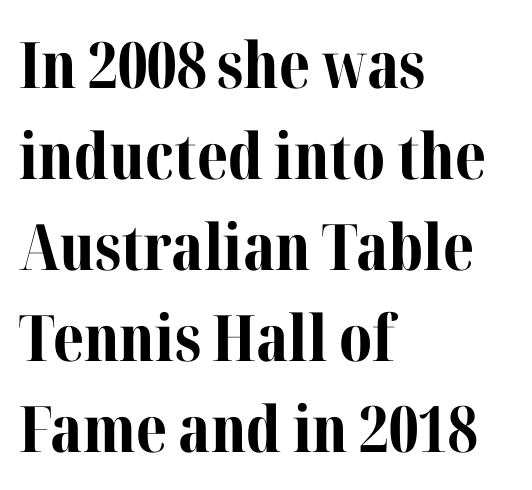
The image shows 64 px bold serif type, upright; set left-aligned, normal line spacing (1.42x), normal letter spacing, not underlined; medium stroke contrast and a medium x-height.
